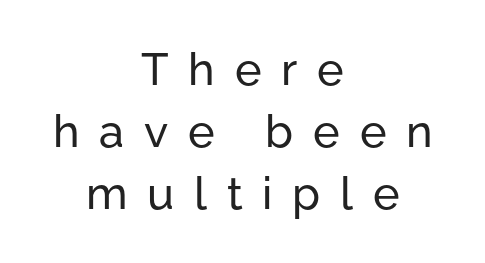
{"serif": "no", "italic": "no", "width": "normal", "stroke_contrast": "low", "x_height": "medium", "monospaced": "no", "underline": "no", "align": "center", "line_spacing": "normal", "line_spacing_ratio": 1.38, "letter_spacing": "wide", "letter_spacing_em": 0.44, "glyph_px": 45}
